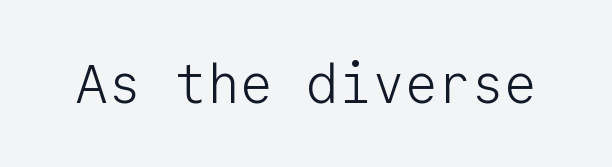
{"serif": "no", "italic": "no", "bold": "no", "weight": "light", "width": "normal", "stroke_contrast": "low", "x_height": "medium", "monospaced": "yes", "underline": "no", "letter_spacing": "normal", "letter_spacing_em": 0.0, "glyph_px": 55}
